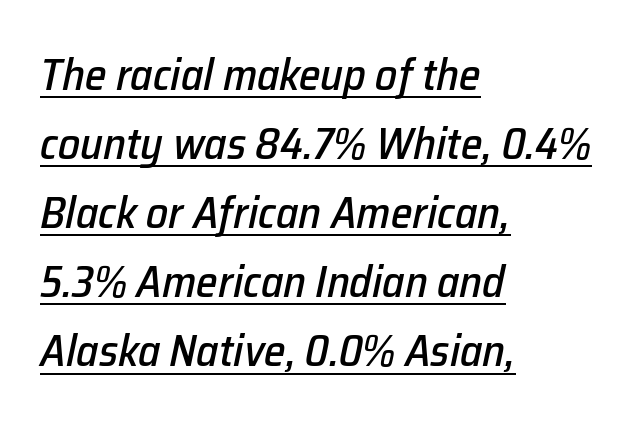
The image shows 44 px text type, italic (leaning right); set left-aligned, normal line spacing (1.57x), normal letter spacing, underlined; low stroke contrast and a medium x-height.
